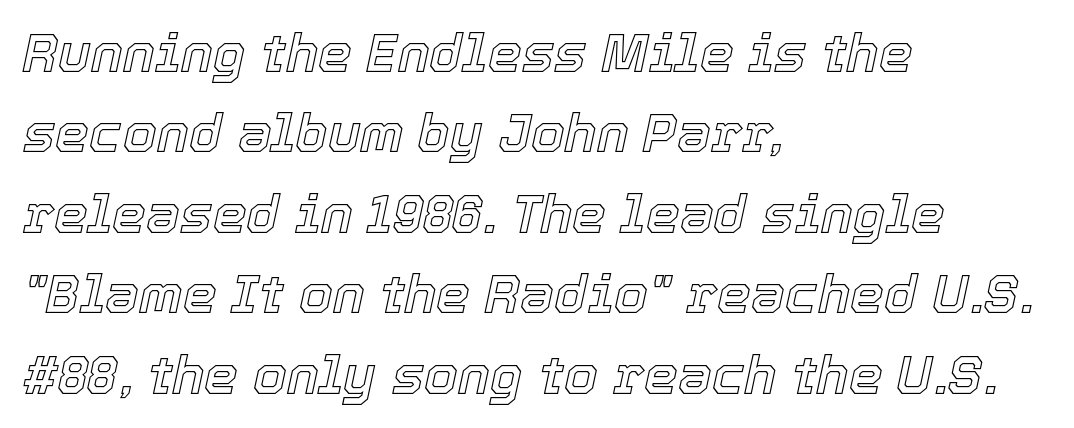
{"italic": "yes", "lean": "right", "slant_degrees": 12, "width": "normal", "x_height": "medium", "monospaced": "no", "underline": "no", "align": "left", "line_spacing": "normal", "line_spacing_ratio": 1.49, "letter_spacing": "normal", "letter_spacing_em": 0.0, "glyph_px": 54}
